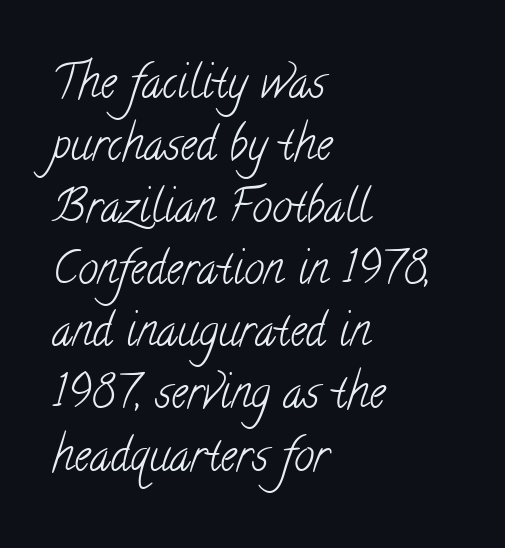
Q: Is the text bold? A: No.
Q: Is the text underlined? A: No.
Q: How is the paragraph aligned? A: Left-aligned.
Q: Is the spacing between letters normal or unusually wide? A: Normal.
Q: Is the spacing between lines tight, normal or loose? A: Normal.
Q: Width (condensed, normal, or wide)? A: Condensed.
Q: Stroke contrast? A: Low.
Q: x-height? A: Small.
Q: Monospaced? A: No.
